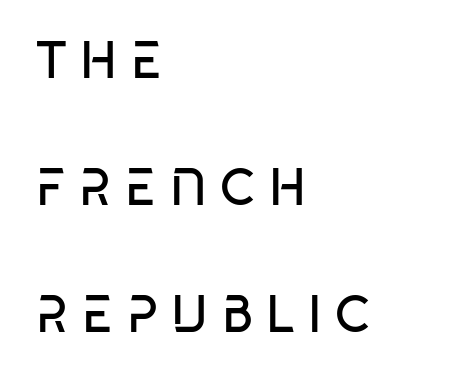
The zone under the glyphs is completely vacant. Serif or sans? Sans — the stroke terminals are bare. Inter-character spacing is expanded well beyond the font's built-in metrics. Note the varied advance widths — an 'i' is clearly narrower than an 'm'. The block of text is sparse from top to bottom, with ample space between rows.
